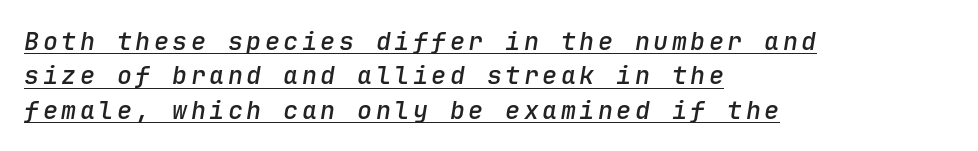
Q: Is the text bold? A: Semi-bold.
Q: Is the text italic (slanted)? A: Yes, it leans right by about 9 degrees.
Q: Is the text underlined? A: Yes.
Q: How is the paragraph aligned? A: Left-aligned.
Q: Is the spacing between lines tight, normal or loose? A: Normal.
